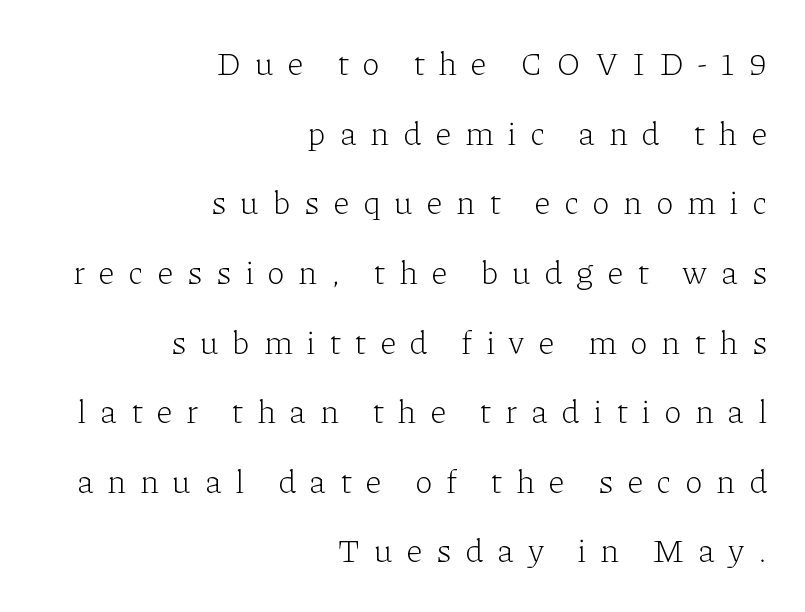
The font is comparable to plain body text, perhaps lighter. Notice the wide empty band between every row — that's loose leading. Serif or sans? Serif — the stroke terminals have little feet. The rendering anchors every line to the right-hand side.
